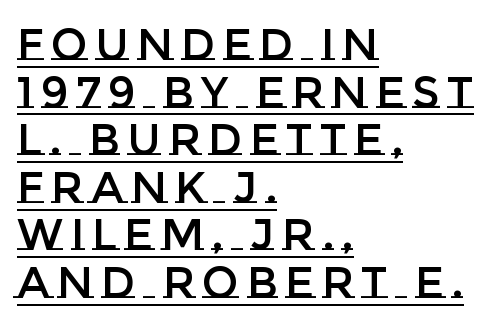
{"italic": "no", "width": "normal", "stroke_contrast": "low", "x_height": "large", "monospaced": "no", "underline": "yes", "align": "left", "line_spacing": "tight", "line_spacing_ratio": 1.08, "glyph_px": 44}
